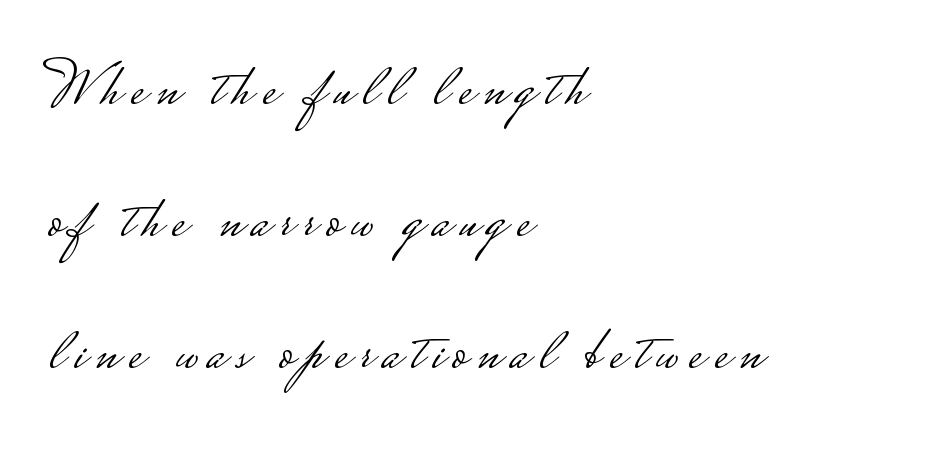
The vertical gap from one line to the next is large. Caption: face not bold, strokes unweighted. These lines are rendered in a variable-pitch font.
